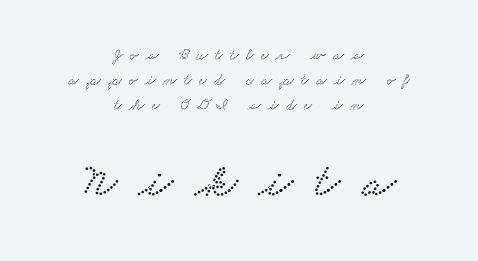
Q: Is the typeface a serif or a sans-serif typeface? A: Serif.
Q: Is the text underlined? A: No.
Q: How is the paragraph aligned? A: Centered.
Q: Is the spacing between letters normal or unusually wide? A: Unusually wide.
Q: Is the spacing between lines tight, normal or loose? A: Normal.
Q: Which block of text is set in a larger size, the first (top) or the second (bottom)? A: The second (bottom) one.
Q: Width (condensed, normal, or wide)? A: Wide.
Q: Stroke contrast? A: Low.
Q: x-height? A: Small.
Q: Monospaced? A: No.
